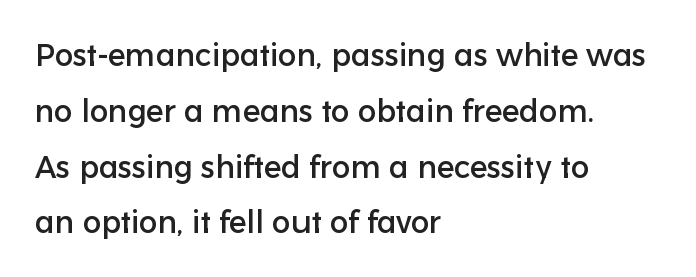
{"serif": "no", "italic": "no", "width": "normal", "stroke_contrast": "low", "x_height": "medium", "monospaced": "no", "underline": "no", "align": "left", "line_spacing_ratio": 1.8, "letter_spacing": "normal", "letter_spacing_em": 0.0, "glyph_px": 31}
